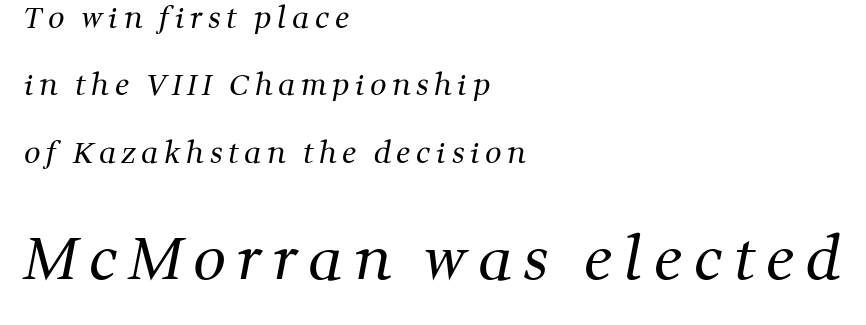
{"serif": "yes", "bold": "no", "weight": "regular", "width": "normal", "stroke_contrast": "medium", "x_height": "medium", "monospaced": "no", "underline": "no", "align": "left", "line_spacing": "loose", "line_spacing_ratio": 2.32, "larger_block": "second", "size_ratio": 2.0, "glyph_px": 58}
